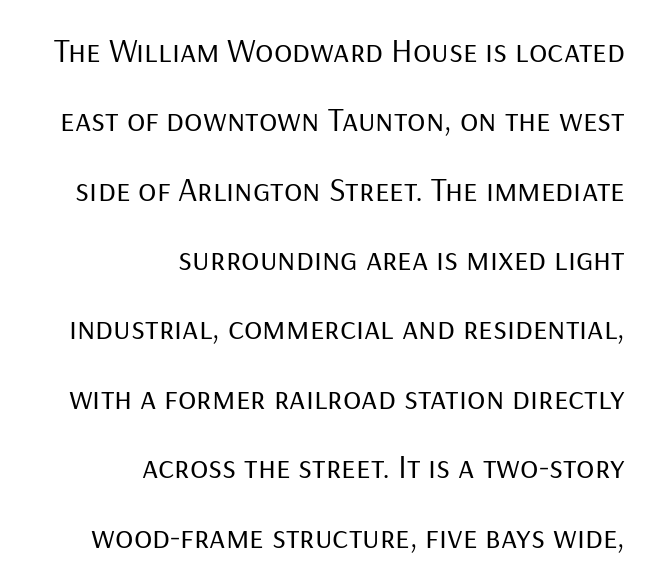
Q: Is the text bold? A: No.
Q: Is the text italic (slanted)? A: No, it is upright.
Q: Is the typeface a serif or a sans-serif typeface? A: Sans-serif.
Q: Is the text underlined? A: No.
Q: How is the paragraph aligned? A: Right-aligned.
Q: Is the spacing between letters normal or unusually wide? A: Normal.
Q: Is the spacing between lines tight, normal or loose? A: Loose.
Q: Width (condensed, normal, or wide)? A: Normal.
Q: Stroke contrast? A: Low.
Q: x-height? A: Medium.
Q: Monospaced? A: No.
